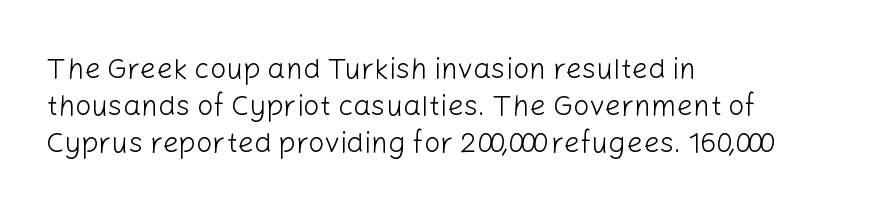
The setting favours the left margin, as ordinary paragraphs usually do. Is this a fixed-width face? No — the glyphs have proportional, varying widths. The space between consecutive lines is moderate. Each stroke keeps to a modest, everyday thickness or less. The text was rendered using a sans face with plain stroke endings.
